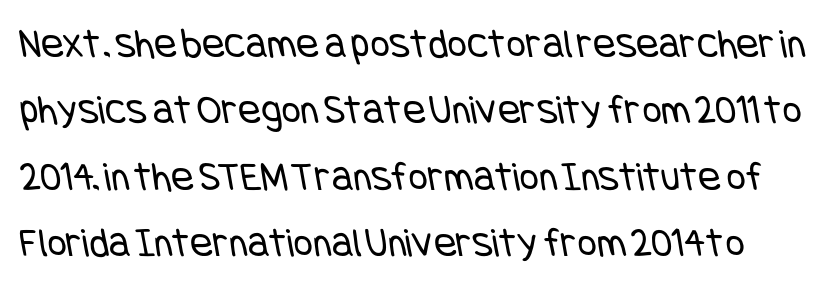
The image shows 42 px regular-weight, condensed sans-serif type; set normal line spacing (1.58x), normal letter spacing, not underlined; low stroke contrast and a large x-height.
